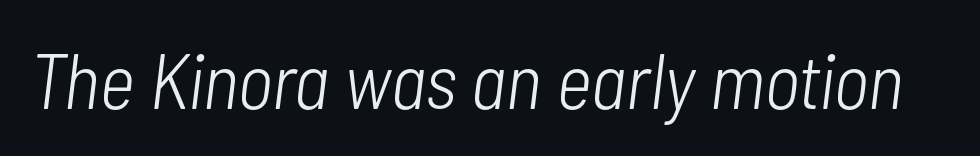
{"italic": "yes", "lean": "right", "slant_degrees": 7, "bold": "no", "weight": "light", "width": "condensed", "stroke_contrast": "low", "x_height": "medium", "monospaced": "no", "underline": "no", "letter_spacing": "normal", "letter_spacing_em": 0.0, "glyph_px": 78}
